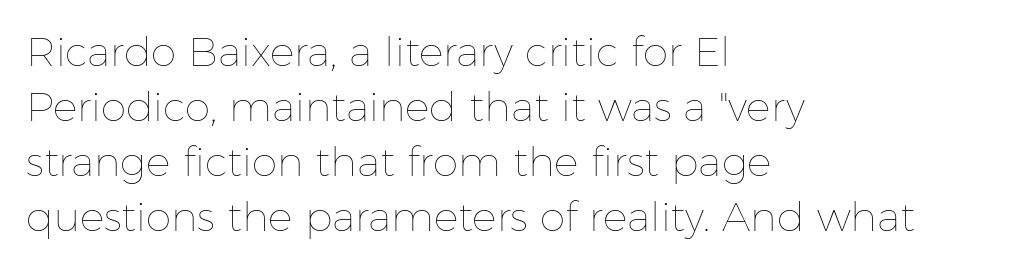
The image shows 41 px thin type, upright; set left-aligned, normal line spacing (1.34x), normal letter spacing, not underlined; low stroke contrast and a medium x-height.
